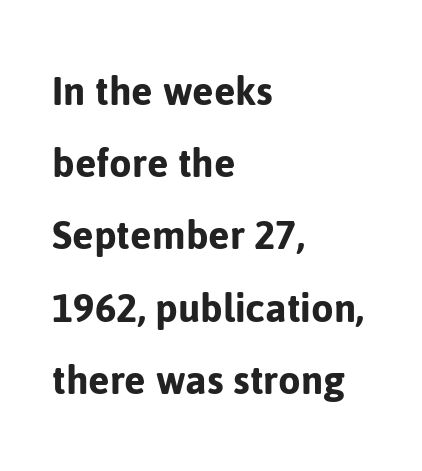
{"serif": "no", "italic": "no", "width": "normal", "stroke_contrast": "low", "x_height": "medium", "monospaced": "no", "underline": "no", "align": "left", "line_spacing": "normal", "line_spacing_ratio": 1.57, "letter_spacing": "normal", "letter_spacing_em": 0.0, "glyph_px": 46}
